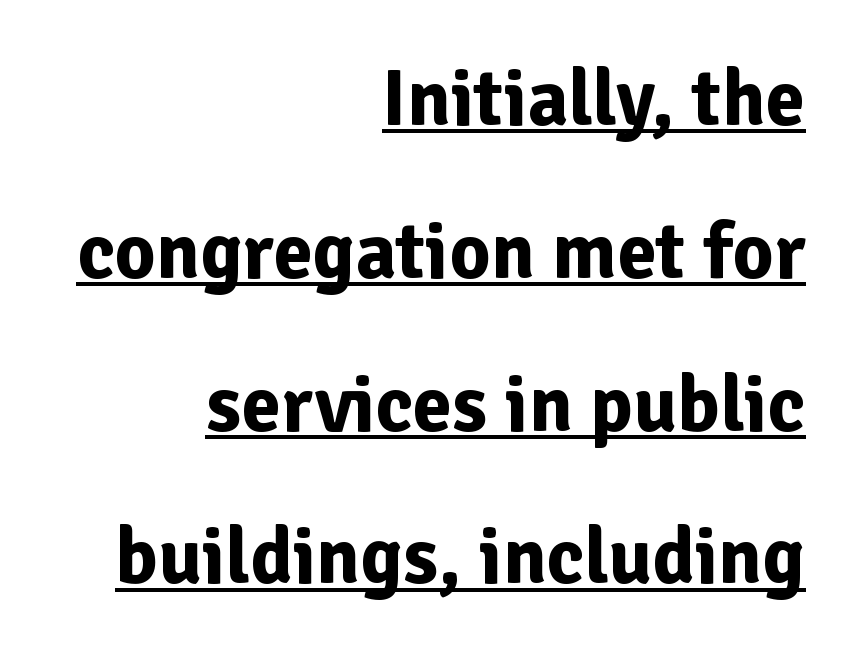
The image shows 80 px bold sans-serif type, upright; set right-aligned, loose line spacing (1.91x), normal letter spacing, underlined; low stroke contrast and a medium x-height.
